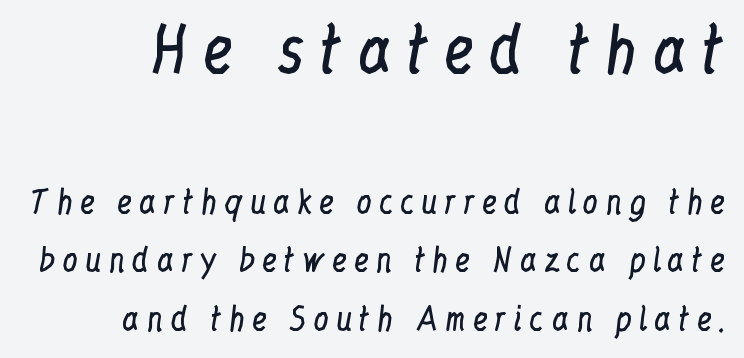
Q: Is the text bold? A: No.
Q: Is the text italic (slanted)? A: Yes.
Q: Is the typeface a serif or a sans-serif typeface? A: Serif.
Q: Is the text underlined? A: No.
Q: Is the spacing between letters normal or unusually wide? A: Unusually wide.
Q: Which block of text is set in a larger size, the first (top) or the second (bottom)? A: The first (top) one.
Q: Width (condensed, normal, or wide)? A: Condensed.
Q: Stroke contrast? A: Low.
Q: x-height? A: Medium.
Q: Monospaced? A: No.
